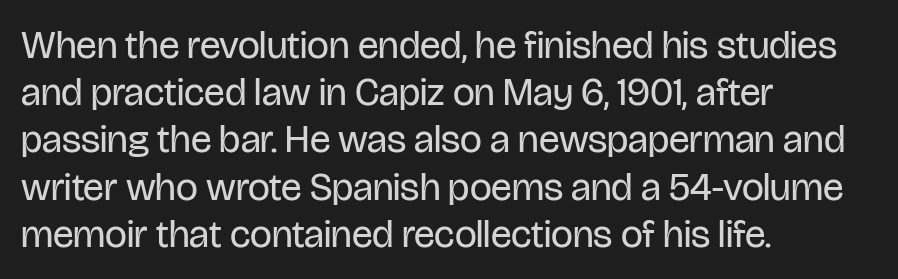
{"serif": "no", "italic": "no", "bold": "no", "weight": "regular", "width": "condensed", "stroke_contrast": "low", "x_height": "large", "monospaced": "no", "underline": "no", "align": "left", "line_spacing_ratio": 1.21, "letter_spacing": "normal", "letter_spacing_em": 0.0, "glyph_px": 39}
